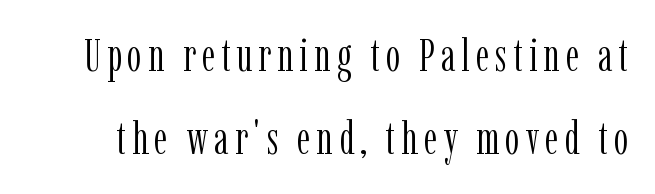
Q: Is the text bold? A: No.
Q: Is the text italic (slanted)? A: No, it is upright.
Q: Is the typeface a serif or a sans-serif typeface? A: Serif.
Q: Is the text underlined? A: No.
Q: Width (condensed, normal, or wide)? A: Condensed.
Q: Stroke contrast? A: Low.
Q: x-height? A: Medium.
Q: Monospaced? A: No.
